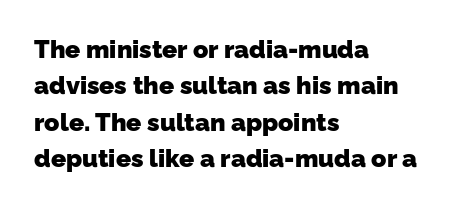
The image shows 25 px bold type; set left-aligned, normal line spacing (1.46x), normal letter spacing, not underlined.
